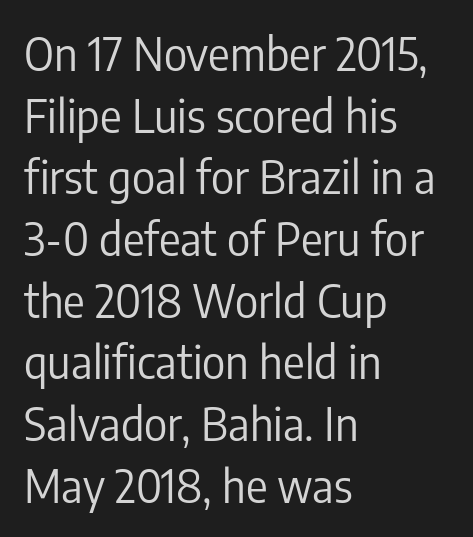
Q: Is the text bold? A: No.
Q: Is the text italic (slanted)? A: No, it is upright.
Q: Is the typeface a serif or a sans-serif typeface? A: Sans-serif.
Q: Is the text underlined? A: No.
Q: How is the paragraph aligned? A: Left-aligned.
Q: Is the spacing between letters normal or unusually wide? A: Normal.
Q: Is the spacing between lines tight, normal or loose? A: Normal.
Q: Width (condensed, normal, or wide)? A: Condensed.
Q: Stroke contrast? A: Low.
Q: x-height? A: Medium.
Q: Monospaced? A: No.
